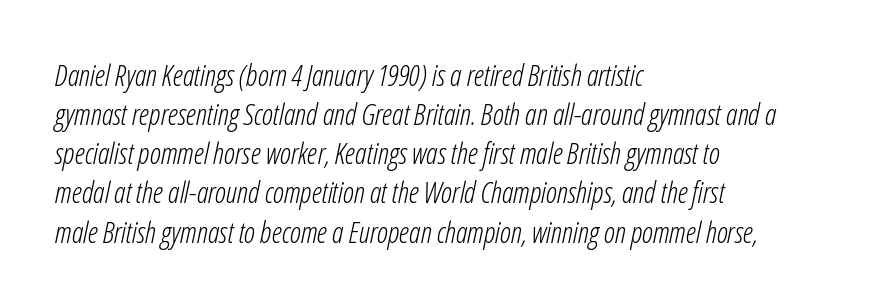
The image shows 29 px light, condensed type, italic (leaning right); set left-aligned, normal line spacing (1.35x), normal letter spacing, not underlined; low stroke contrast and a medium x-height.
